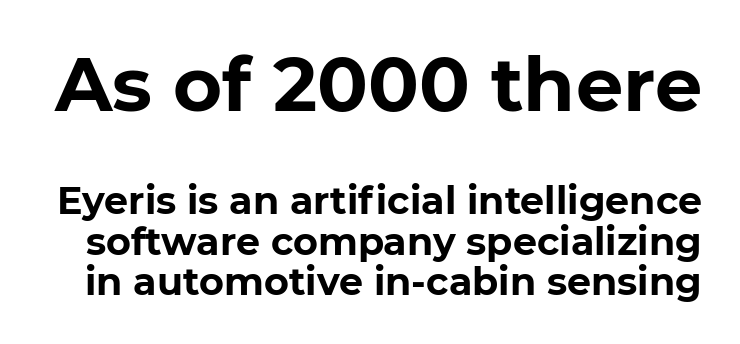
The image shows 75 px bold sans-serif type; set tight line spacing (1.06x), normal letter spacing, not underlined; the first (top) block is 1.97x larger; low stroke contrast and a medium x-height.
